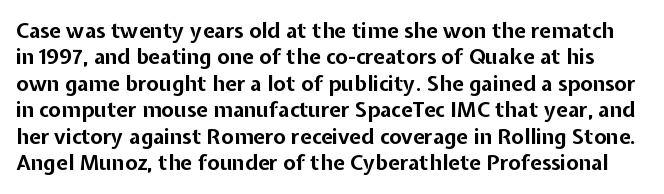
Q: Is the text bold? A: Yes.
Q: Is the text italic (slanted)? A: No, it is upright.
Q: Is the text underlined? A: No.
Q: Is the spacing between letters normal or unusually wide? A: Normal.
Q: Is the spacing between lines tight, normal or loose? A: Normal.
